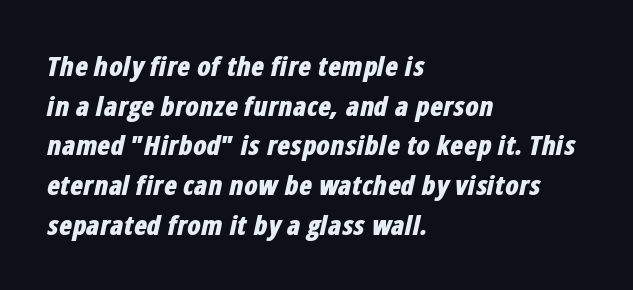
The image shows 27 px bold type, italic (leaning right); set left-aligned, normal line spacing (1.47x), normal letter spacing, not underlined.
